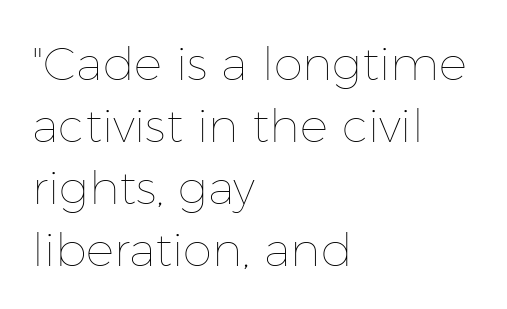
Q: Is the text bold? A: No.
Q: Is the text italic (slanted)? A: No, it is upright.
Q: Is the text underlined? A: No.
Q: How is the paragraph aligned? A: Left-aligned.
Q: Is the spacing between letters normal or unusually wide? A: Normal.
Q: Is the spacing between lines tight, normal or loose? A: Normal.
Q: Width (condensed, normal, or wide)? A: Normal.
Q: Stroke contrast? A: Low.
Q: x-height? A: Medium.
Q: Monospaced? A: No.
